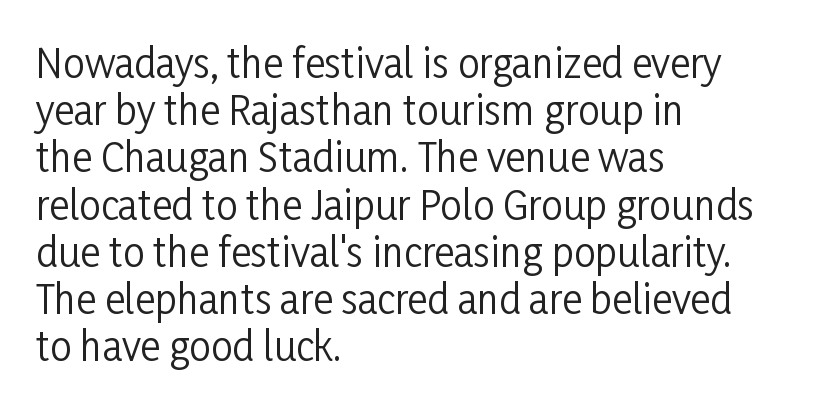
Line starts are locked; line ends wander. The space directly below the letters is spotless. The letters advance in unequal steps, a hallmark of proportional type. This is sans-serif lettering, the kind often seen on screens and signage. Italic? Not at all — the glyphs are vertical. The letters look calm and open, with moderate or lighter stems.
